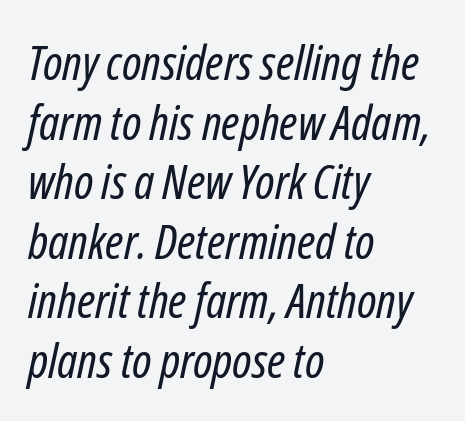
The image shows 48 px regular-weight, condensed type, italic (leaning right); set left-aligned, line spacing 1.24x, normal letter spacing, not underlined; low stroke contrast and a medium x-height.
